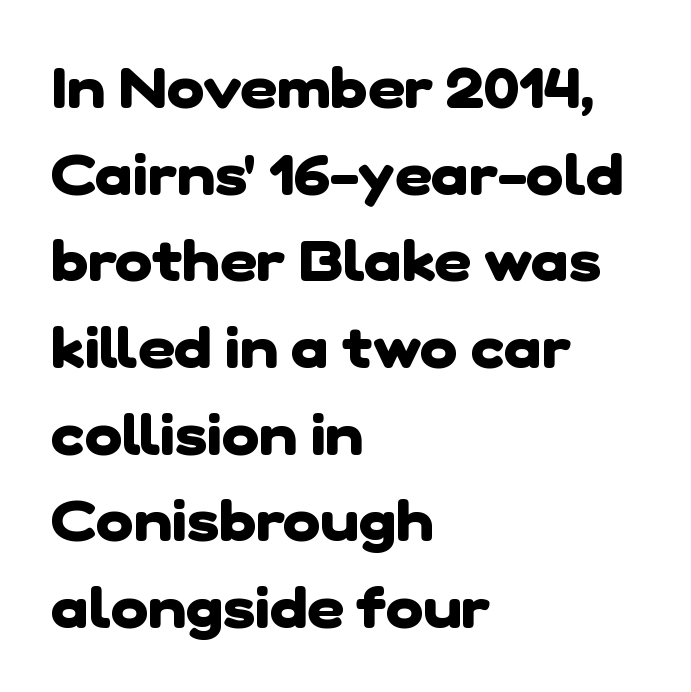
The image shows 57 px heavy sans-serif type; set left-aligned, normal line spacing (1.52x), normal letter spacing, not underlined; low stroke contrast and a medium x-height.
